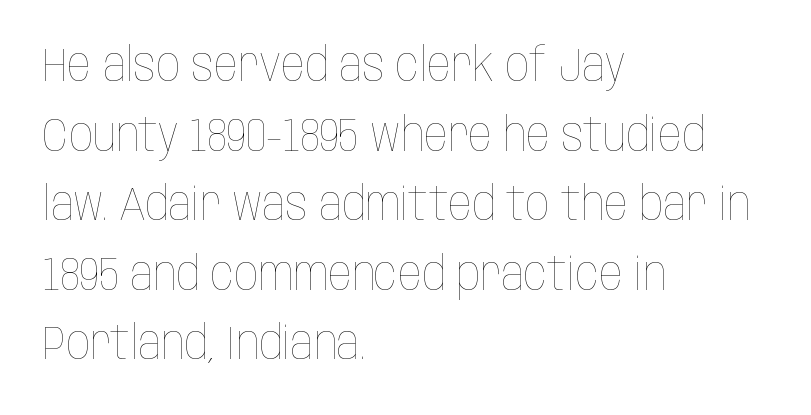
The image shows 47 px thin, condensed type, upright; set left-aligned, normal line spacing (1.48x), normal letter spacing, not underlined; low stroke contrast and a large x-height.
